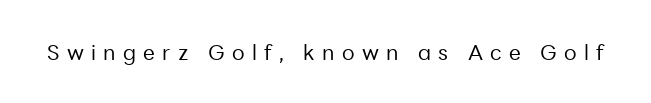
Each stroke keeps to a modest, everyday thickness or less. The letters stand upright; this is a roman face. The tracking reads as deliberately expanded to a designer's eye. Each row of text sits above clean, open space.
